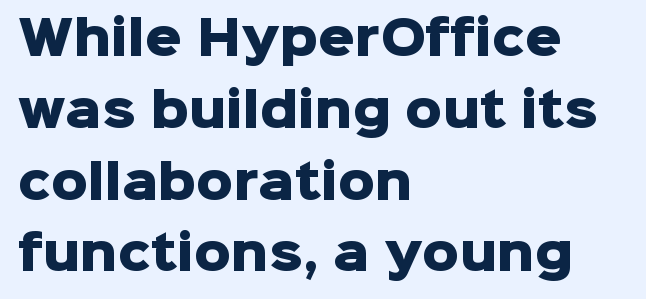
The rendering uses natural spacing where letterforms have individual widths. Every letter is thick-stroked: bold, no question. All the whitespace from short lines collects on the right. The typeface chosen for these lines omits serifs. The strip under each line holds only bare page. There is no visible air inserted between adjacent glyphs.
